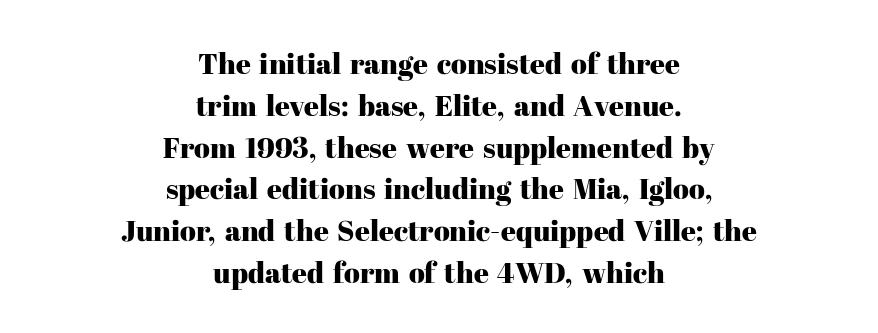
Q: Is the text italic (slanted)? A: No, it is upright.
Q: Is the typeface a serif or a sans-serif typeface? A: Serif.
Q: Is the text underlined? A: No.
Q: How is the paragraph aligned? A: Centered.
Q: Is the spacing between letters normal or unusually wide? A: Normal.
Q: Is the spacing between lines tight, normal or loose? A: Normal.
Q: Width (condensed, normal, or wide)? A: Normal.
Q: Stroke contrast? A: High.
Q: x-height? A: Medium.
Q: Monospaced? A: No.
